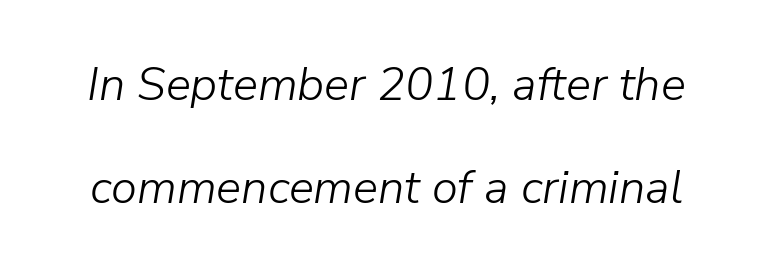
Designer's note — italics engaged. The string is rendered with underlining switched off. The face looks like a standard text weight, possibly lighter. What stands out about the letter spacing? Nothing — it is the standard amount. The face used here is proportionally spaced, like ordinary book or web type. Regarding leading, the lines here are spaced well apart.
